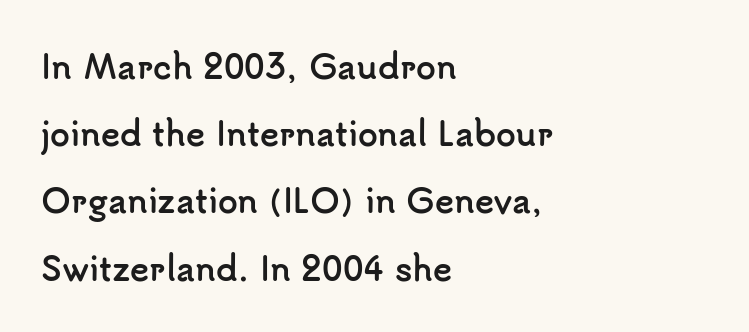
{"serif": "no", "italic": "no", "bold": "yes", "weight": "semibold", "width": "normal", "stroke_contrast": "low", "x_height": "small", "monospaced": "no", "underline": "no", "align": "left", "line_spacing": "loose", "line_spacing_ratio": 2.1, "letter_spacing": "normal", "letter_spacing_em": 0.0, "glyph_px": 32}
